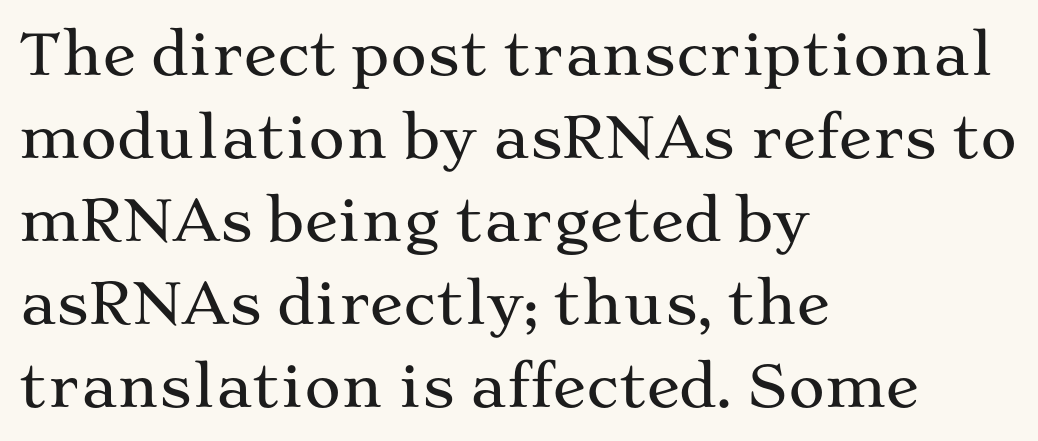
The image shows 56 px wide serif type, upright; set left-aligned, normal line spacing (1.48x), normal letter spacing, not underlined; medium stroke contrast and a medium x-height.
